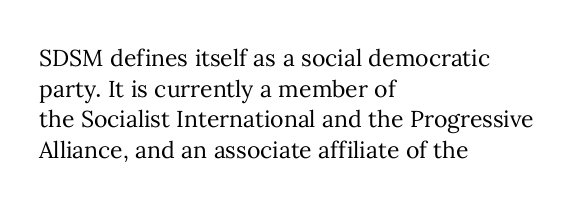
Q: Is the text bold? A: No.
Q: Is the text italic (slanted)? A: No, it is upright.
Q: Is the text underlined? A: No.
Q: How is the paragraph aligned? A: Left-aligned.
Q: Is the spacing between letters normal or unusually wide? A: Normal.
Q: Is the spacing between lines tight, normal or loose? A: Normal.
